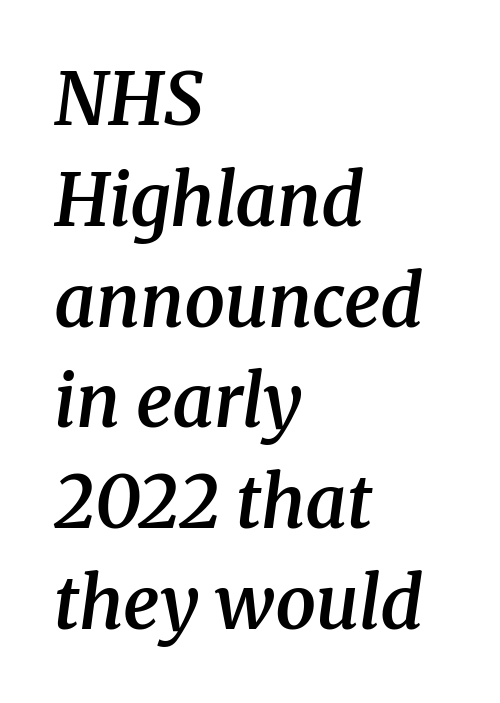
Q: Is the text bold? A: Semi-bold.
Q: Is the text italic (slanted)? A: Yes, it leans right by about 8 degrees.
Q: Is the typeface a serif or a sans-serif typeface? A: Serif.
Q: Is the text underlined? A: No.
Q: How is the paragraph aligned? A: Left-aligned.
Q: Is the spacing between letters normal or unusually wide? A: Normal.
Q: Is the spacing between lines tight, normal or loose? A: Normal.
Q: Width (condensed, normal, or wide)? A: Normal.
Q: Stroke contrast? A: Medium.
Q: x-height? A: Medium.
Q: Monospaced? A: No.
